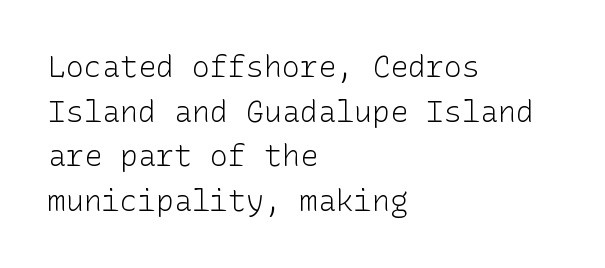
The image shows 30 px light sans-serif type, upright; set left-aligned, normal line spacing (1.49x), normal letter spacing, not underlined; low stroke contrast and a medium x-height.
